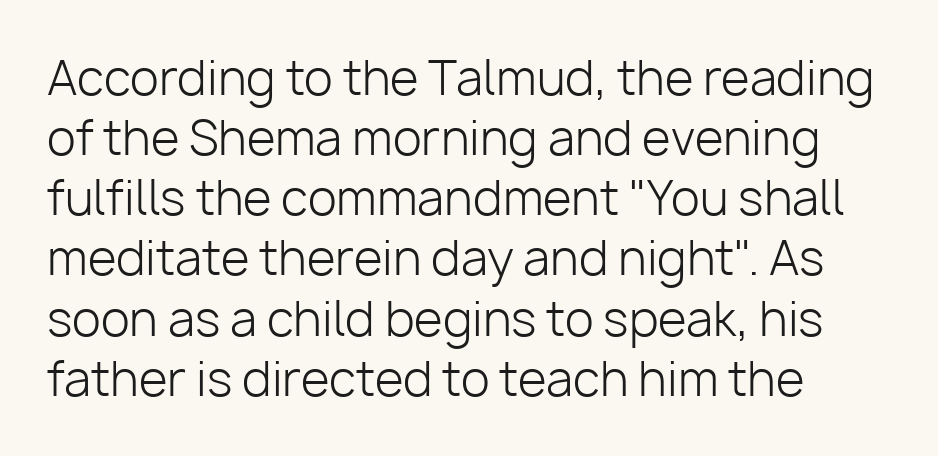
The image shows 47 px light sans-serif type, upright; set left-aligned, normal line spacing (1.28x), normal letter spacing, not underlined; low stroke contrast and a medium x-height.
